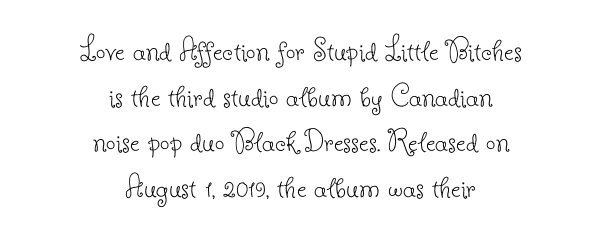
{"serif": "yes", "italic": "no", "bold": "no", "weight": "thin", "width": "normal", "stroke_contrast": "low", "x_height": "small", "monospaced": "no", "underline": "no", "align": "center", "line_spacing": "normal", "line_spacing_ratio": 1.34, "letter_spacing": "normal", "letter_spacing_em": 0.0, "glyph_px": 34}
